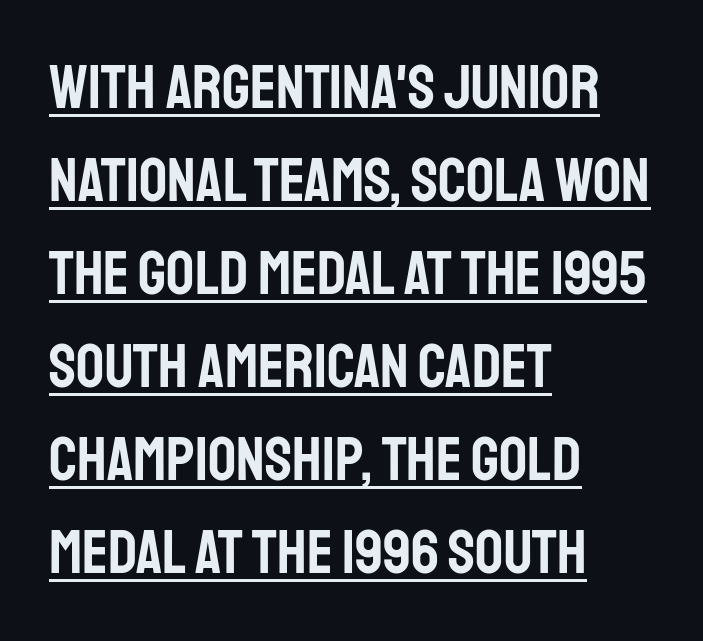
{"serif": "no", "italic": "no", "width": "condensed", "stroke_contrast": "low", "x_height": "large", "monospaced": "no", "underline": "yes", "align": "left", "line_spacing": "normal", "line_spacing_ratio": 1.5, "letter_spacing": "normal", "letter_spacing_em": 0.0, "glyph_px": 62}
